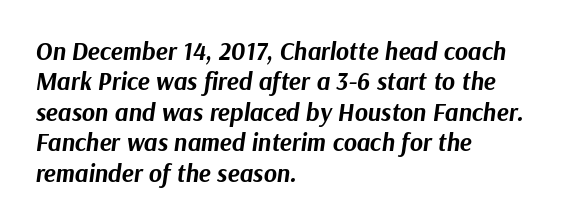
The image shows 25 px bold type, italic (leaning right); set left-aligned, line spacing 1.22x, normal letter spacing, not underlined.
